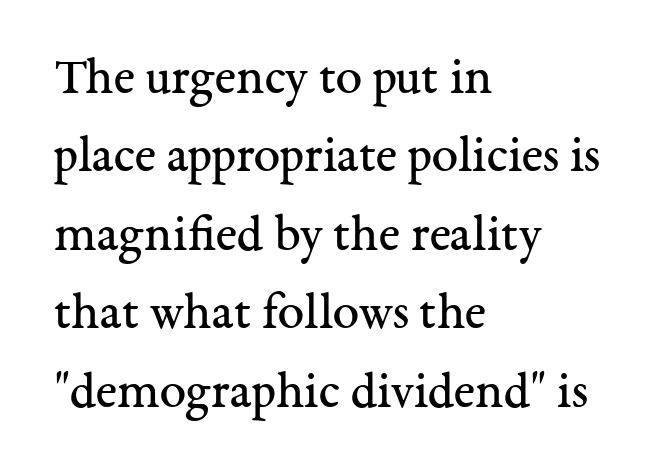
{"serif": "yes", "italic": "no", "bold": "no", "weight": "regular", "width": "normal", "stroke_contrast": "medium", "x_height": "medium", "monospaced": "no", "underline": "no", "align": "left", "line_spacing": "normal", "line_spacing_ratio": 1.48, "letter_spacing": "normal", "letter_spacing_em": 0.0, "glyph_px": 53}
